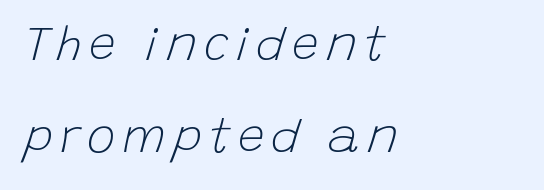
Q: Is the text bold? A: No.
Q: Is the text italic (slanted)? A: Yes, it leans right by about 15 degrees.
Q: Is the text underlined? A: No.
Q: How is the paragraph aligned? A: Left-aligned.
Q: Is the spacing between lines tight, normal or loose? A: Loose.
Q: Width (condensed, normal, or wide)? A: Normal.
Q: Stroke contrast? A: Low.
Q: x-height? A: Large.
Q: Monospaced? A: No.
